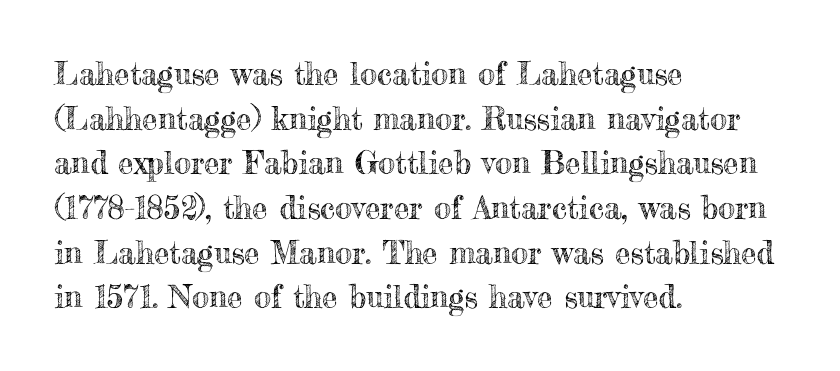
Q: Is the text italic (slanted)? A: No, it is upright.
Q: Is the text underlined? A: No.
Q: How is the paragraph aligned? A: Left-aligned.
Q: Is the spacing between letters normal or unusually wide? A: Normal.
Q: Is the spacing between lines tight, normal or loose? A: Normal.
Q: Width (condensed, normal, or wide)? A: Normal.
Q: x-height? A: Small.
Q: Monospaced? A: No.
